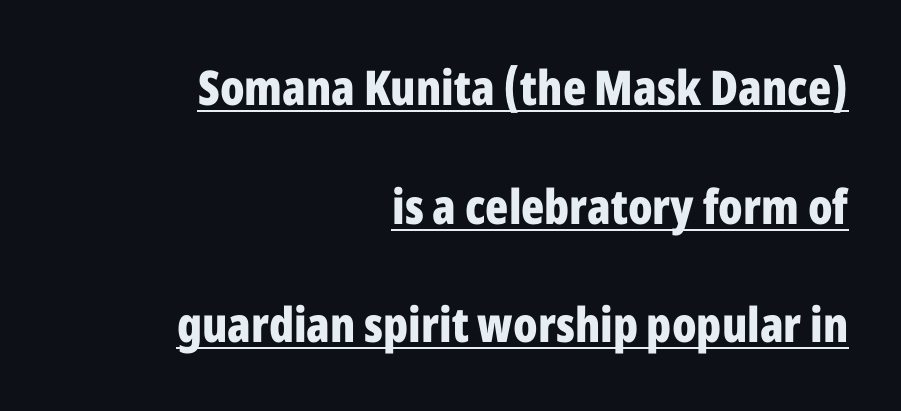
Each glyph is drawn with heavy, bold strokes. This is roman type, the default non-slanted kind. Does the type have serifs? No, each stem ends abruptly. No extra tracking has been applied to these lines. In designer terms, the underline attribute is active on this setting. Looks like regular typesetting: each glyph gets only the width it needs.
